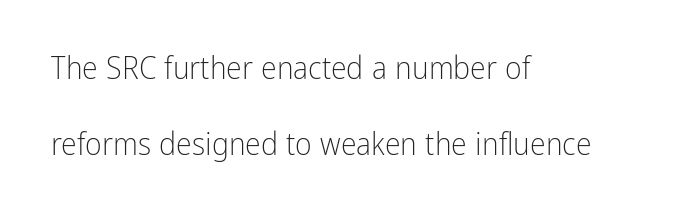
Q: Is the text bold? A: No.
Q: Is the text italic (slanted)? A: No, it is upright.
Q: Is the typeface a serif or a sans-serif typeface? A: Sans-serif.
Q: Is the text underlined? A: No.
Q: How is the paragraph aligned? A: Left-aligned.
Q: Is the spacing between letters normal or unusually wide? A: Normal.
Q: Is the spacing between lines tight, normal or loose? A: Loose.
Q: Width (condensed, normal, or wide)? A: Condensed.
Q: Stroke contrast? A: Low.
Q: x-height? A: Medium.
Q: Monospaced? A: No.
